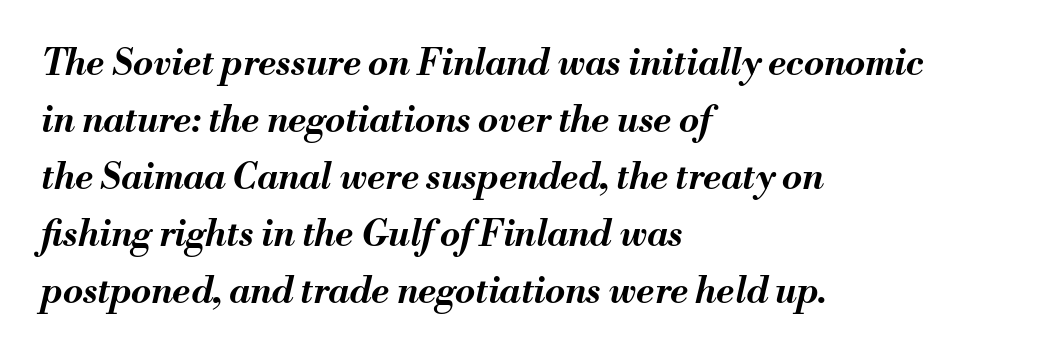
Q: Is the text bold? A: Yes.
Q: Is the text italic (slanted)? A: Yes, it leans right by about 13 degrees.
Q: Is the text underlined? A: No.
Q: How is the paragraph aligned? A: Left-aligned.
Q: Is the spacing between letters normal or unusually wide? A: Normal.
Q: Is the spacing between lines tight, normal or loose? A: Normal.
Q: Width (condensed, normal, or wide)? A: Normal.
Q: Stroke contrast? A: Medium.
Q: x-height? A: Small.
Q: Monospaced? A: No.
